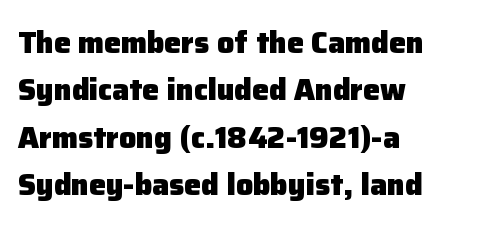
The rendering shows plain stroke endings on the letterforms — a sans-serif design. These lines keep a tight, regular rhythm from letter to letter. Each letter keeps its own natural width here, so spacing adapts to shape. What weight is shown? A full bold with thick strokes. Upright lettering throughout. Descenders hang freely into open space.
